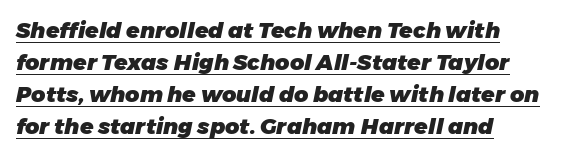
The image shows 22 px bold type, italic (leaning right); set left-aligned, normal line spacing (1.45x), normal letter spacing, underlined.
